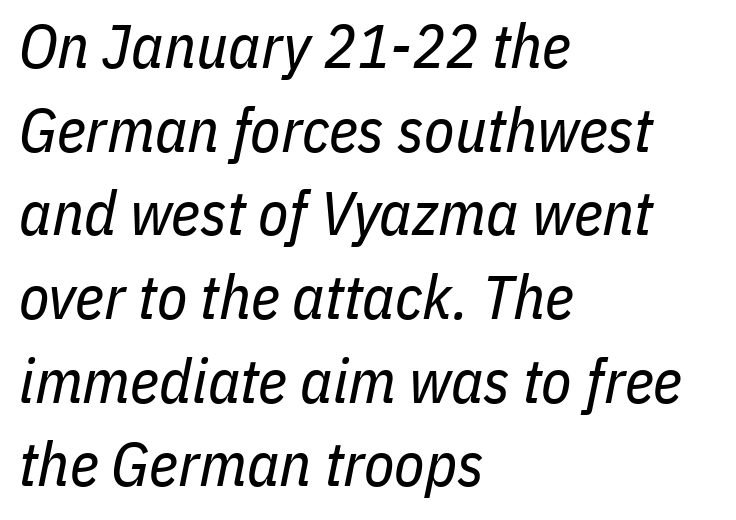
The image shows 62 px regular-weight, condensed type, italic (leaning right); set left-aligned, normal line spacing (1.35x), normal letter spacing, not underlined; low stroke contrast and a medium x-height.
